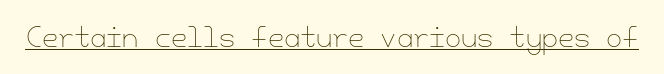
Short note: letters normally spaced. Is this a heavy cut? Hardly; it is regular or lighter. This sample uses an upright cut, with every glyph sitting square on the baseline. Is there an underline? Yes — a line sits under the letters.
